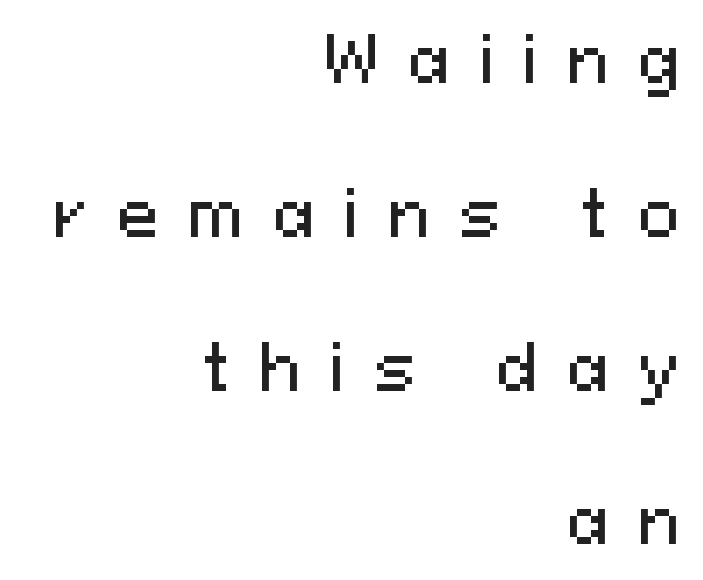
Q: Is the text italic (slanted)? A: No, it is upright.
Q: Is the typeface a serif or a sans-serif typeface? A: Sans-serif.
Q: Is the text underlined? A: No.
Q: How is the paragraph aligned? A: Right-aligned.
Q: Is the spacing between letters normal or unusually wide? A: Unusually wide.
Q: Is the spacing between lines tight, normal or loose? A: Loose.
Q: Width (condensed, normal, or wide)? A: Normal.
Q: Stroke contrast? A: Medium.
Q: x-height? A: Medium.
Q: Monospaced? A: No.
